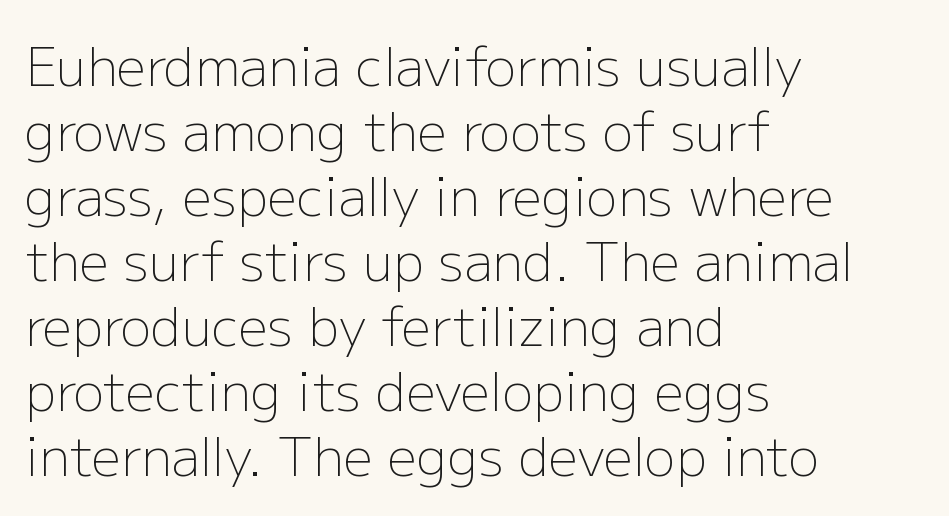
Q: Is the text bold? A: No.
Q: Is the text italic (slanted)? A: No, it is upright.
Q: Is the typeface a serif or a sans-serif typeface? A: Sans-serif.
Q: Is the text underlined? A: No.
Q: How is the paragraph aligned? A: Left-aligned.
Q: Is the spacing between letters normal or unusually wide? A: Normal.
Q: Is the spacing between lines tight, normal or loose? A: Normal.
Q: Width (condensed, normal, or wide)? A: Normal.
Q: Stroke contrast? A: Low.
Q: x-height? A: Medium.
Q: Monospaced? A: No.
